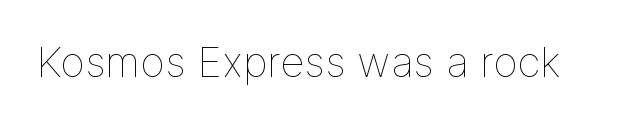
Q: Is the text bold? A: No.
Q: Is the text italic (slanted)? A: No, it is upright.
Q: Is the text underlined? A: No.
Q: Is the spacing between letters normal or unusually wide? A: Normal.
Q: Width (condensed, normal, or wide)? A: Normal.
Q: Stroke contrast? A: Low.
Q: x-height? A: Medium.
Q: Monospaced? A: No.
